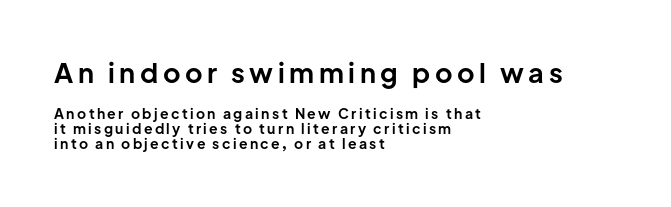
Q: Is the text bold? A: Yes.
Q: Is the text italic (slanted)? A: No, it is upright.
Q: Is the text underlined? A: No.
Q: How is the paragraph aligned? A: Left-aligned.
Q: Is the spacing between lines tight, normal or loose? A: Tight.
Q: Which block of text is set in a larger size, the first (top) or the second (bottom)? A: The first (top) one.
